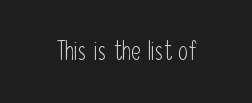
Q: Is the text bold? A: No.
Q: Is the text italic (slanted)? A: No, it is upright.
Q: Is the text underlined? A: No.
Q: Is the spacing between letters normal or unusually wide? A: Normal.
